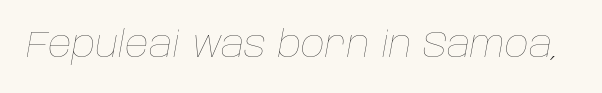
It's the slanting kind of type. Weight: not bold — regular or lighter. Bare-footed words on every line. The passage shown has conventional tracking throughout. Note the varied advance widths — an 'i' is clearly narrower than an 'm'.
